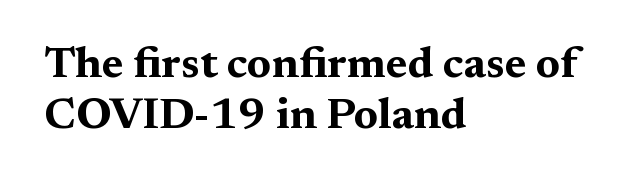
Q: Is the text bold? A: Yes.
Q: Is the text italic (slanted)? A: No, it is upright.
Q: Is the typeface a serif or a sans-serif typeface? A: Serif.
Q: Is the text underlined? A: No.
Q: How is the paragraph aligned? A: Left-aligned.
Q: Is the spacing between letters normal or unusually wide? A: Normal.
Q: Width (condensed, normal, or wide)? A: Wide.
Q: Stroke contrast? A: Medium.
Q: x-height? A: Medium.
Q: Monospaced? A: No.
